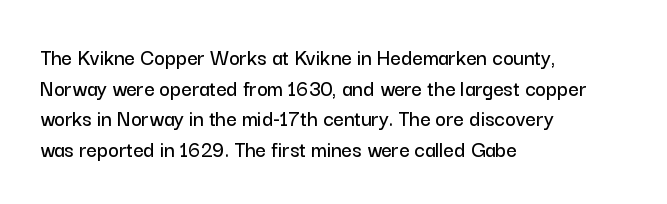
{"italic": "no", "underline": "no", "align": "left", "line_spacing": "normal", "line_spacing_ratio": 1.33, "letter_spacing": "normal", "letter_spacing_em": 0.0, "glyph_px": 23}
